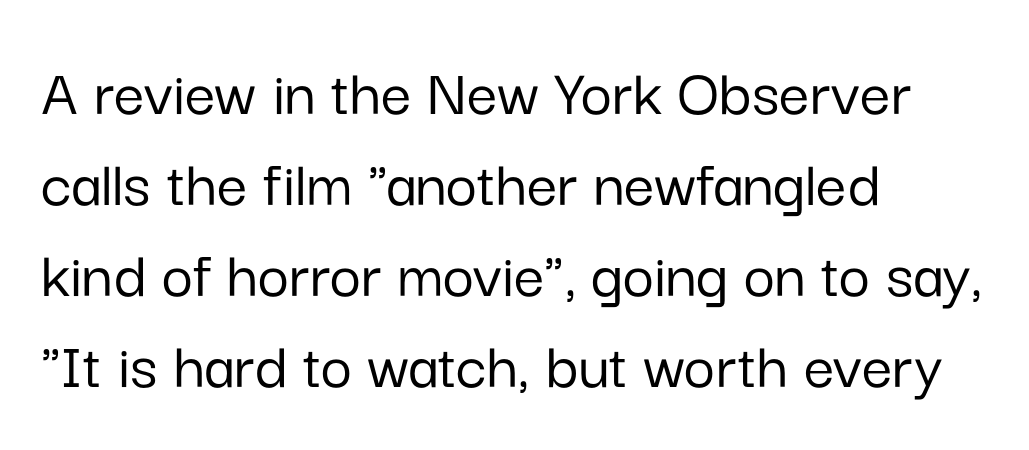
Ascenders rise straight up at ninety degrees. Bare-footed words on every line. Each word holds together tightly as a unit, with standard inter-letter gaps. Varying glyph widths throughout — classic text-font behaviour.
